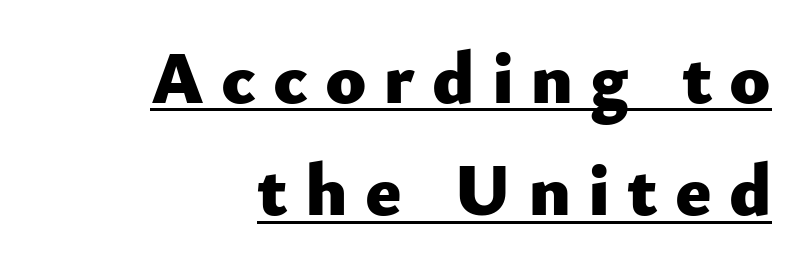
{"serif": "no", "italic": "no", "bold": "yes", "weight": "heavy", "width": "normal", "stroke_contrast": "low", "x_height": "small", "monospaced": "no", "underline": "yes", "align": "right", "line_spacing": "normal", "line_spacing_ratio": 1.5, "letter_spacing": "wide", "letter_spacing_em": 0.23, "glyph_px": 75}
